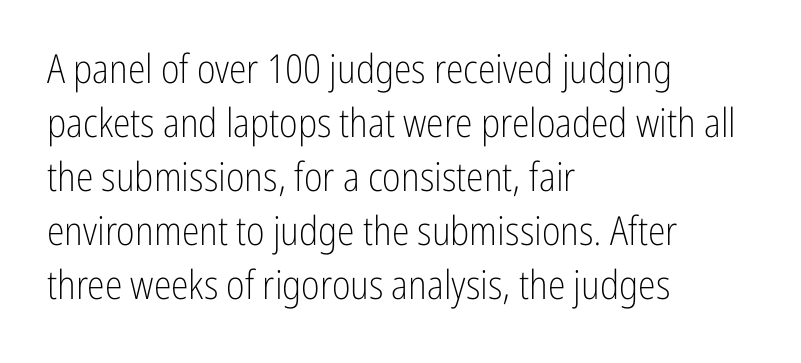
Compared with a centered layout, this one pins lines to the left instead. No italicization has been applied; the sample stays upright. The type is set solid horizontally, with unmodified tracking. Looks like regular typesetting: each glyph gets only the width it needs. The passage shown is not bold in any degree. The font family rendered here belongs to the sans-serif group.
